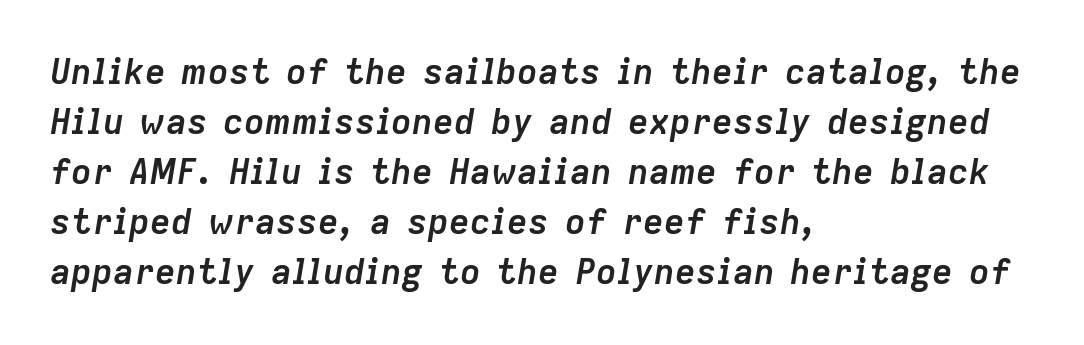
{"italic": "yes", "lean": "right", "slant_degrees": 9, "bold": "yes", "weight": "semibold", "width": "normal", "stroke_contrast": "low", "x_height": "medium", "monospaced": "no", "underline": "no", "align": "left", "line_spacing": "normal", "line_spacing_ratio": 1.43, "letter_spacing": "normal", "letter_spacing_em": 0.0, "glyph_px": 35}
